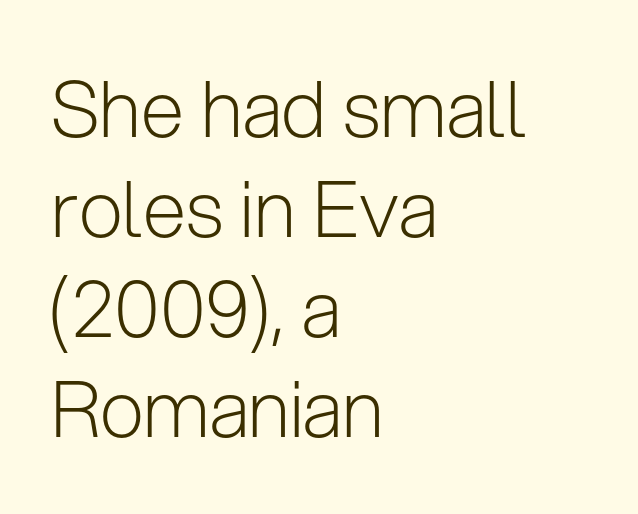
{"serif": "no", "italic": "no", "bold": "no", "weight": "light", "width": "normal", "stroke_contrast": "low", "x_height": "medium", "monospaced": "no", "underline": "no", "align": "left", "line_spacing": "normal", "line_spacing_ratio": 1.28, "letter_spacing": "normal", "letter_spacing_em": 0.0, "glyph_px": 78}
